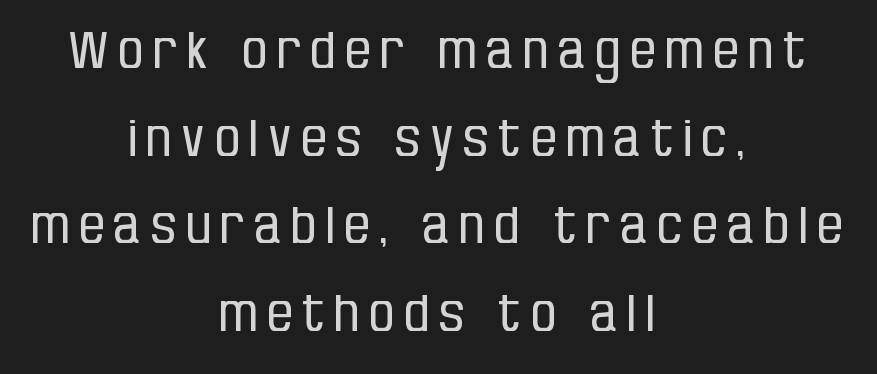
{"serif": "no", "italic": "no", "bold": "no", "weight": "regular", "width": "condensed", "stroke_contrast": "low", "x_height": "large", "monospaced": "no", "underline": "no", "align": "center", "line_spacing_ratio": 1.72, "glyph_px": 51}
